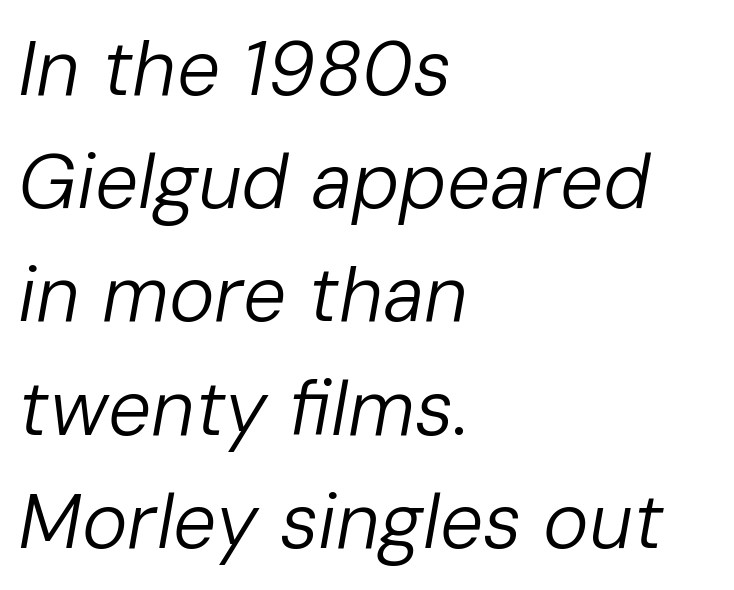
Q: Is the text bold? A: No.
Q: Is the text italic (slanted)? A: Yes, it leans right by about 10 degrees.
Q: Is the text underlined? A: No.
Q: How is the paragraph aligned? A: Left-aligned.
Q: Is the spacing between letters normal or unusually wide? A: Normal.
Q: Is the spacing between lines tight, normal or loose? A: Normal.
Q: Width (condensed, normal, or wide)? A: Normal.
Q: Stroke contrast? A: Low.
Q: x-height? A: Medium.
Q: Monospaced? A: No.
